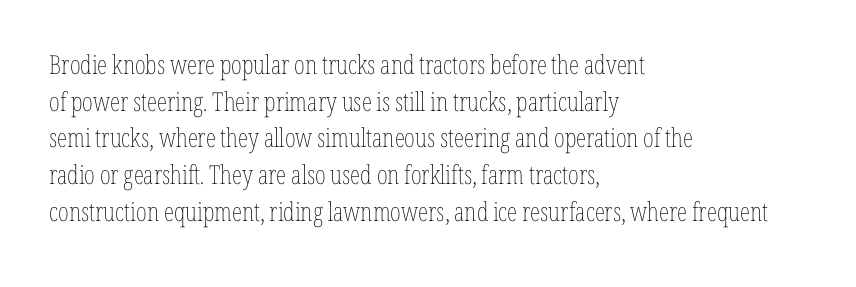
{"italic": "no", "bold": "no", "underline": "no", "align": "left", "line_spacing": "normal", "line_spacing_ratio": 1.41, "letter_spacing": "normal", "letter_spacing_em": 0.0, "glyph_px": 26}
